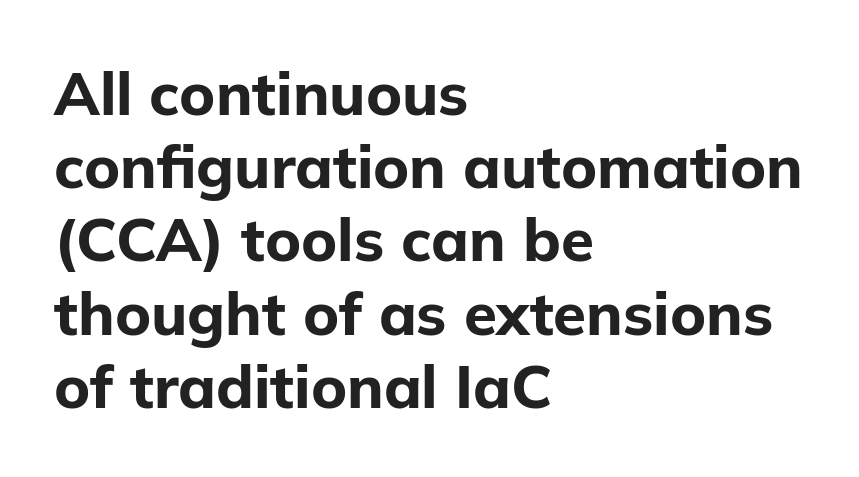
The image shows 60 px bold sans-serif type, upright; set left-aligned, line spacing 1.22x, normal letter spacing, not underlined; low stroke contrast and a medium x-height.
